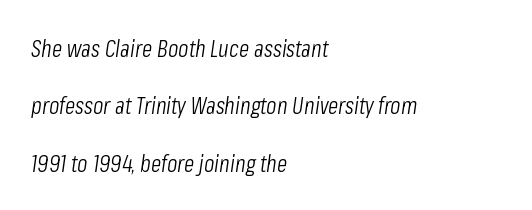
{"italic": "yes", "lean": "right", "slant_degrees": 8, "bold": "no", "underline": "no", "align": "left", "line_spacing": "loose", "line_spacing_ratio": 2.39, "letter_spacing": "normal", "letter_spacing_em": 0.0, "glyph_px": 24}
